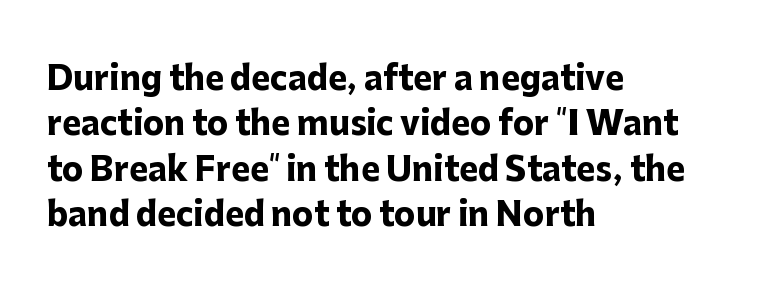
This is roman type, the default non-slanted kind. Is the type bold? Yes — the strokes are clearly thick and heavy. Any mark beneath the type? The region is blank. A student would call this left alignment; a typographer would say flush left, rag right. Looks like regular typesetting: each glyph gets only the width it needs. Stroke terminals: plain, sans-serif.
